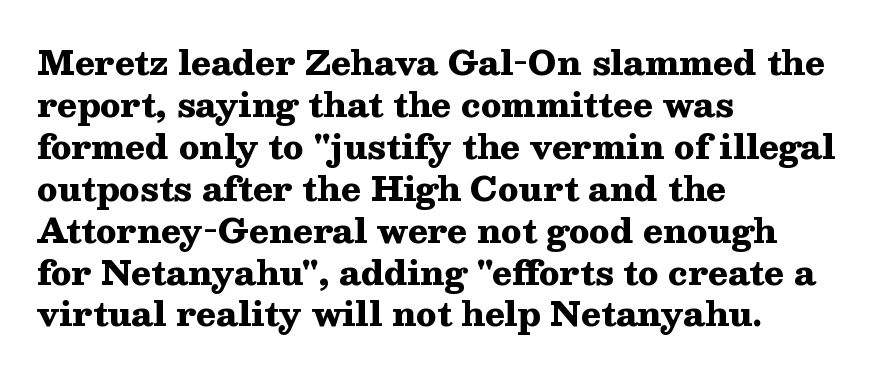
Q: Is the text bold? A: Yes.
Q: Is the text italic (slanted)? A: No, it is upright.
Q: Is the typeface a serif or a sans-serif typeface? A: Serif.
Q: Is the text underlined? A: No.
Q: How is the paragraph aligned? A: Left-aligned.
Q: Is the spacing between letters normal or unusually wide? A: Normal.
Q: Is the spacing between lines tight, normal or loose? A: Normal.
Q: Width (condensed, normal, or wide)? A: Wide.
Q: Stroke contrast? A: Medium.
Q: x-height? A: Medium.
Q: Monospaced? A: No.
